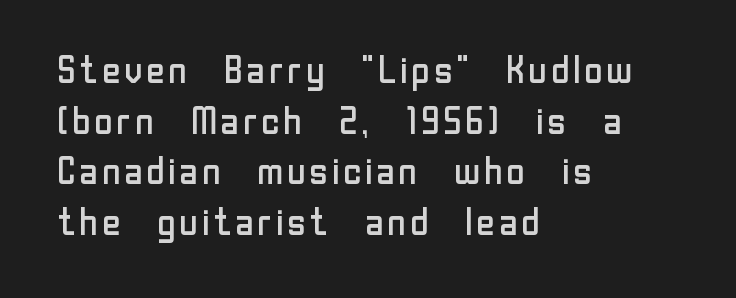
The image shows 38 px regular-weight sans-serif type, upright; set left-aligned, normal line spacing (1.33x), normal letter spacing, not underlined; low stroke contrast and a medium x-height.
